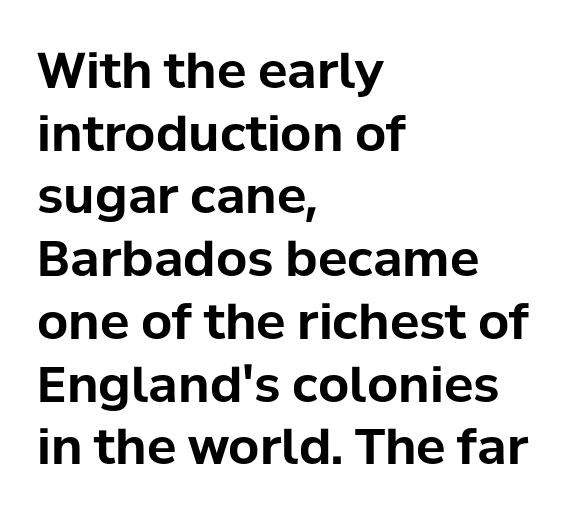
The letters advance in unequal steps, a hallmark of proportional type. The typesetting leans heavy: a genuine bold. Does the copy run flush right? No — it runs flush left. Underline: absent. The glyphs in this specimen are sans serif. Italic: no, the glyphs are upright roman.
